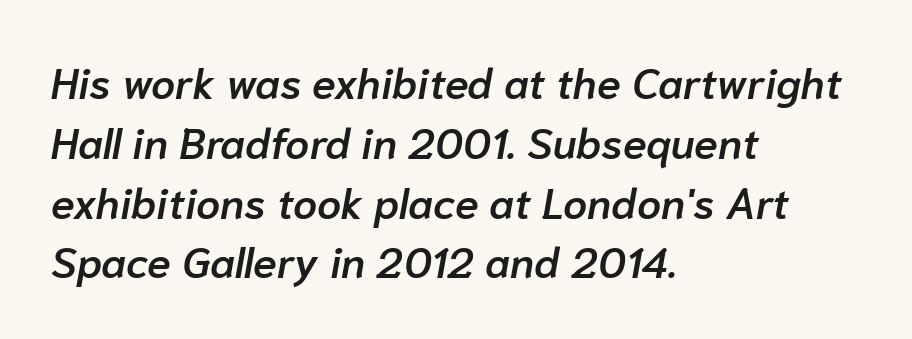
{"italic": "yes", "lean": "right", "slant_degrees": 10, "bold": "semi", "weight": "semibold", "width": "normal", "stroke_contrast": "low", "x_height": "medium", "monospaced": "no", "underline": "no", "align": "left", "line_spacing": "normal", "line_spacing_ratio": 1.39, "letter_spacing": "normal", "letter_spacing_em": 0.0, "glyph_px": 43}
